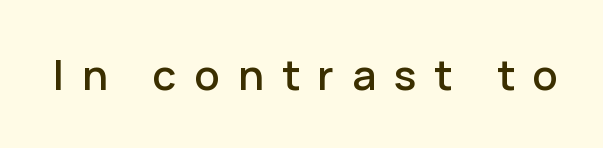
The image shows 42 px sans-serif type, upright; set unusually wide letter spacing (+0.43 em), not underlined; low stroke contrast and a medium x-height.
